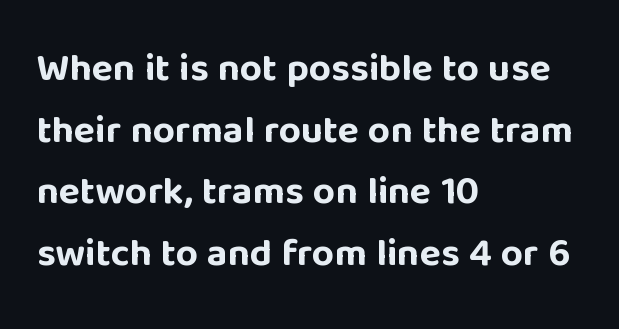
Q: Is the text bold? A: Yes.
Q: Is the text italic (slanted)? A: No, it is upright.
Q: Is the typeface a serif or a sans-serif typeface? A: Sans-serif.
Q: Is the text underlined? A: No.
Q: How is the paragraph aligned? A: Left-aligned.
Q: Is the spacing between letters normal or unusually wide? A: Normal.
Q: Is the spacing between lines tight, normal or loose? A: Normal.
Q: Width (condensed, normal, or wide)? A: Normal.
Q: Stroke contrast? A: Low.
Q: x-height? A: Large.
Q: Monospaced? A: No.
